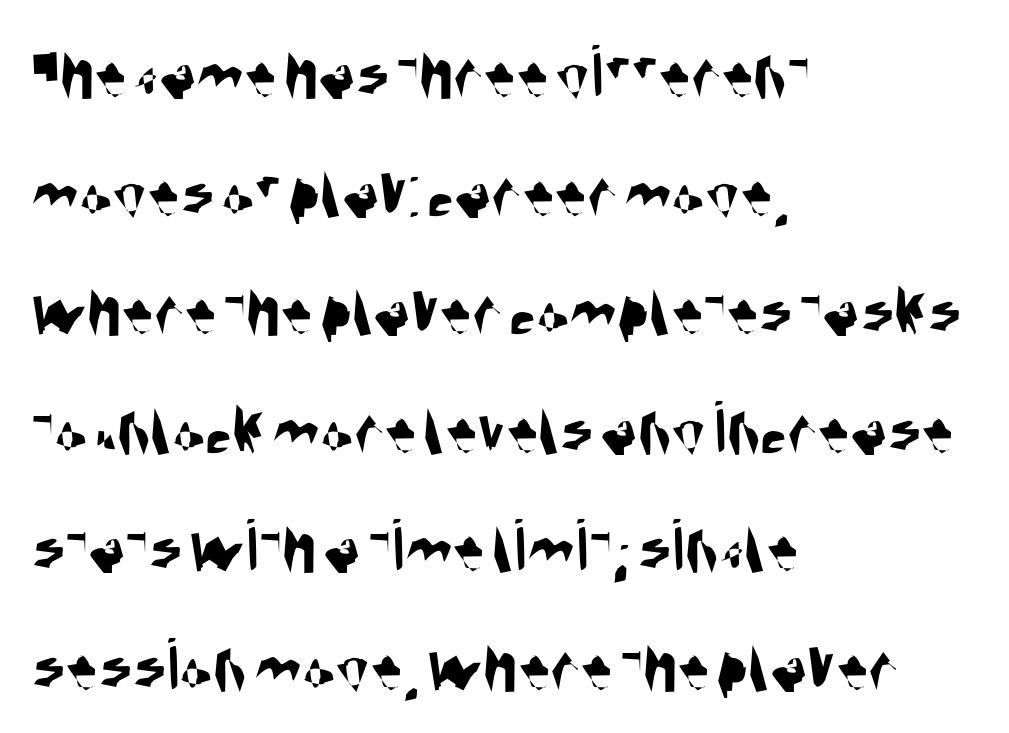
The image shows 77 px condensed sans-serif type; set left-aligned, normal line spacing (1.54x), normal letter spacing, not underlined; medium stroke contrast and a large x-height.
